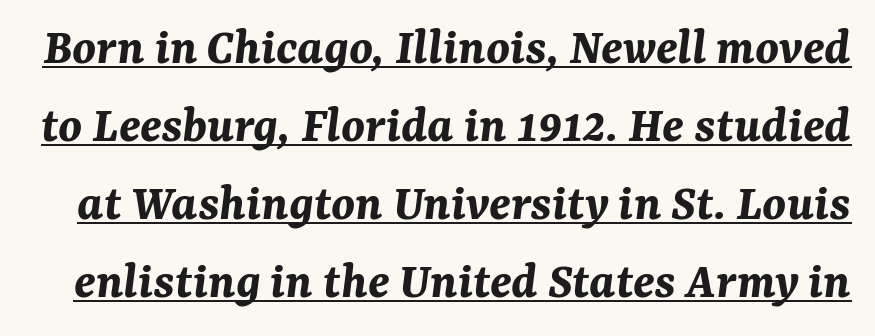
Q: Is the text bold? A: Yes.
Q: Is the text italic (slanted)? A: Yes, it leans right by about 7 degrees.
Q: Is the text underlined? A: Yes.
Q: Is the spacing between letters normal or unusually wide? A: Normal.
Q: Is the spacing between lines tight, normal or loose? A: Normal.
Q: Width (condensed, normal, or wide)? A: Normal.
Q: Stroke contrast? A: Medium.
Q: x-height? A: Medium.
Q: Monospaced? A: No.
